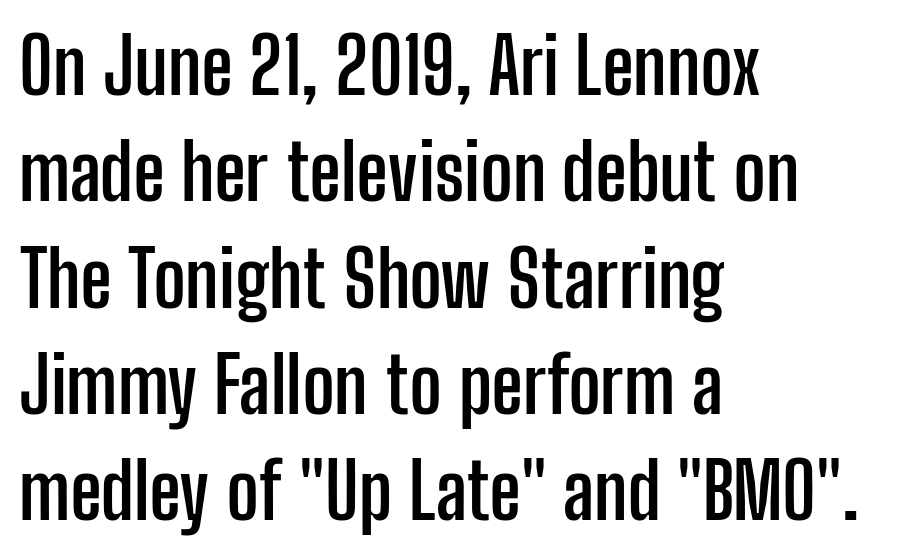
Where is the straight margin? On the left. Spacing verdict: proportional, widths tailored to each character. A typesetter would call this leading conventional body-copy spacing. Tall strokes in this sample are plumb rather than angled. Glance below the letters and you will spot only blank space. These lines keep a tight, regular rhythm from letter to letter.
